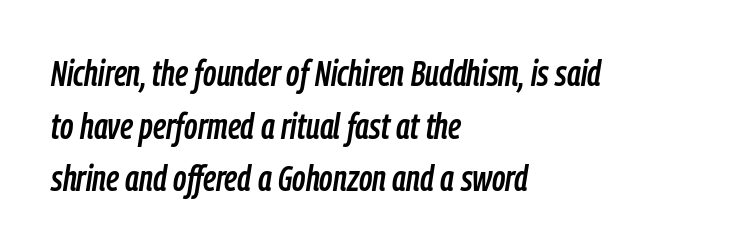
{"italic": "yes", "lean": "right", "slant_degrees": 9, "width": "condensed", "stroke_contrast": "low", "x_height": "medium", "monospaced": "no", "underline": "no", "align": "left", "line_spacing": "normal", "line_spacing_ratio": 1.46, "letter_spacing": "normal", "letter_spacing_em": 0.0, "glyph_px": 36}
